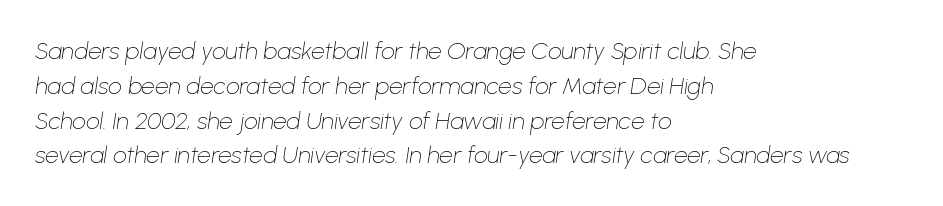
The image shows 24 px text type, italic (leaning right); set left-aligned, normal line spacing (1.45x), normal letter spacing, not underlined.
